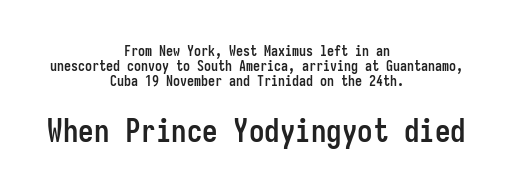
Each new line begins almost immediately beneath the previous one. The lines in this sample share a center point and differ in where they start and stop. This layout puts the modest block above and the oversized block below. A full-strength bold gives these letters their thick strokes. Is this a fixed-width face? Yes — each glyph sits in an identical cell. This sample uses an upright cut, with every glyph sitting square on the baseline.
